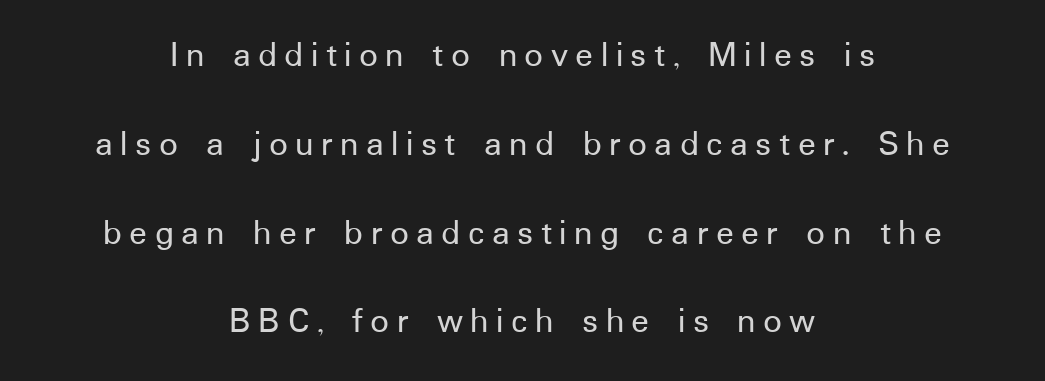
The image shows 37 px sans-serif type, upright; set centered, loose line spacing (2.4x), unusually wide letter spacing (+0.2 em), not underlined; low stroke contrast and a medium x-height.
